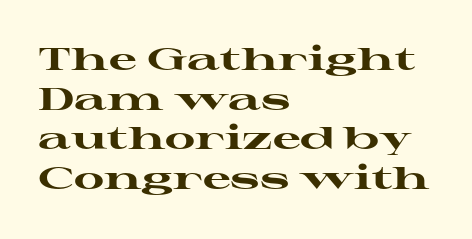
{"serif": "yes", "italic": "no", "bold": "yes", "weight": "heavy", "width": "wide", "stroke_contrast": "high", "x_height": "medium", "monospaced": "no", "underline": "no", "align": "left", "line_spacing": "normal", "line_spacing_ratio": 1.28, "letter_spacing": "normal", "letter_spacing_em": 0.0, "glyph_px": 31}
